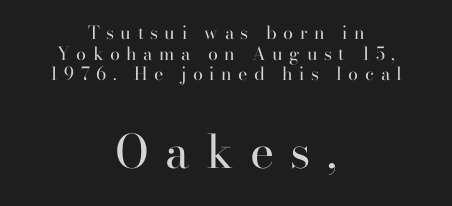
Q: Is the text bold? A: No.
Q: Is the text italic (slanted)? A: No, it is upright.
Q: Is the typeface a serif or a sans-serif typeface? A: Serif.
Q: Is the text underlined? A: No.
Q: How is the paragraph aligned? A: Centered.
Q: Is the spacing between letters normal or unusually wide? A: Unusually wide.
Q: Is the spacing between lines tight, normal or loose? A: Tight.
Q: Which block of text is set in a larger size, the first (top) or the second (bottom)? A: The second (bottom) one.
Q: Width (condensed, normal, or wide)? A: Normal.
Q: Stroke contrast? A: High.
Q: x-height? A: Small.
Q: Monospaced? A: No.
